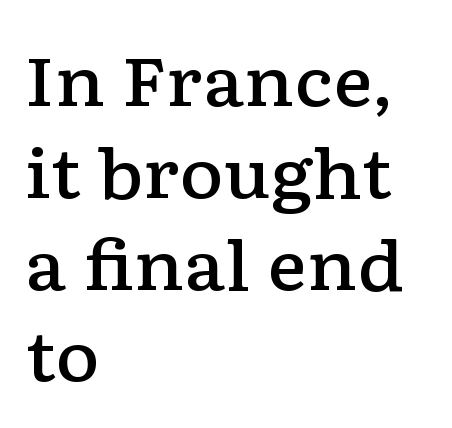
Italic: no, the glyphs are upright roman. A normal amount of white space separates one row of letters from the next. Each letter's strokes conclude with small projecting serifs. This is moderately heavy type, rendered in semibold. Is the letter spacing exaggerated? No — it looks like the ordinary default. Here the designer chose a conventional face with non-uniform glyph widths.
